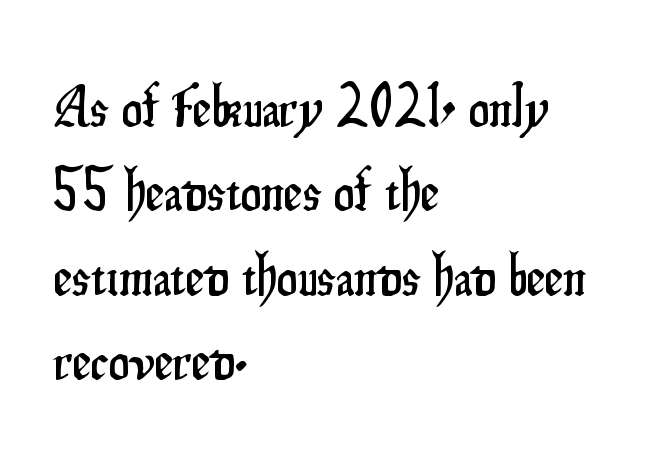
Inter-character spacing is left at the font's built-in metrics. You could not count columns in this text — the font is proportionally spaced. The lines in this sample share a left origin and differ only in where they stop. What's the leading like? Ordinary, nothing unusual. Nope, no serifs anywhere on these letters. Vertical strokes here are truly vertical.
